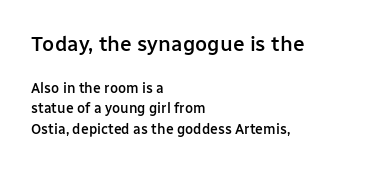
Q: Is the text bold? A: Semi-bold.
Q: Is the text italic (slanted)? A: No, it is upright.
Q: Is the text underlined? A: No.
Q: How is the paragraph aligned? A: Left-aligned.
Q: Is the spacing between letters normal or unusually wide? A: Normal.
Q: Is the spacing between lines tight, normal or loose? A: Normal.
Q: Which block of text is set in a larger size, the first (top) or the second (bottom)? A: The first (top) one.
